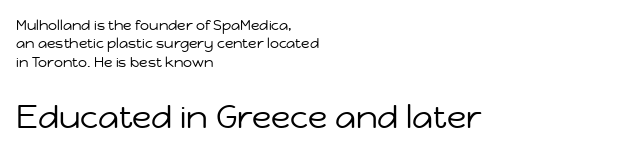
{"serif": "no", "italic": "no", "bold": "no", "weight": "regular", "width": "normal", "stroke_contrast": "low", "x_height": "medium", "monospaced": "no", "underline": "no", "align": "left", "line_spacing": "normal", "line_spacing_ratio": 1.32, "letter_spacing": "normal", "letter_spacing_em": 0.0, "larger_block": "second", "size_ratio": 2.29, "glyph_px": 32}
